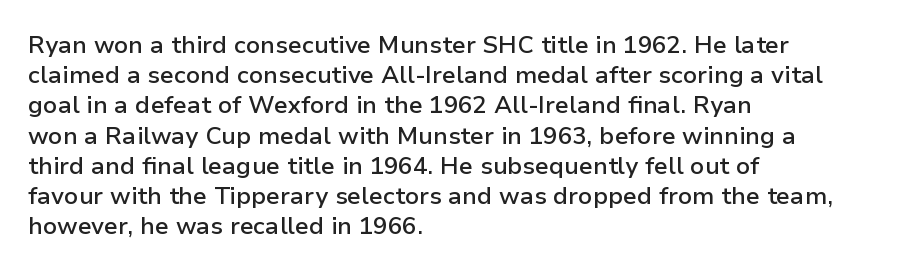
The image shows 24 px text type, upright; set left-aligned, normal line spacing (1.26x), normal letter spacing, not underlined.
